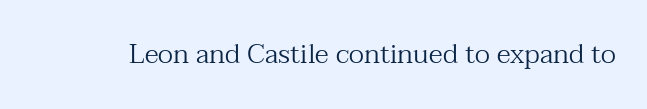
The image shows 27 px text type, upright; set normal letter spacing, not underlined.
